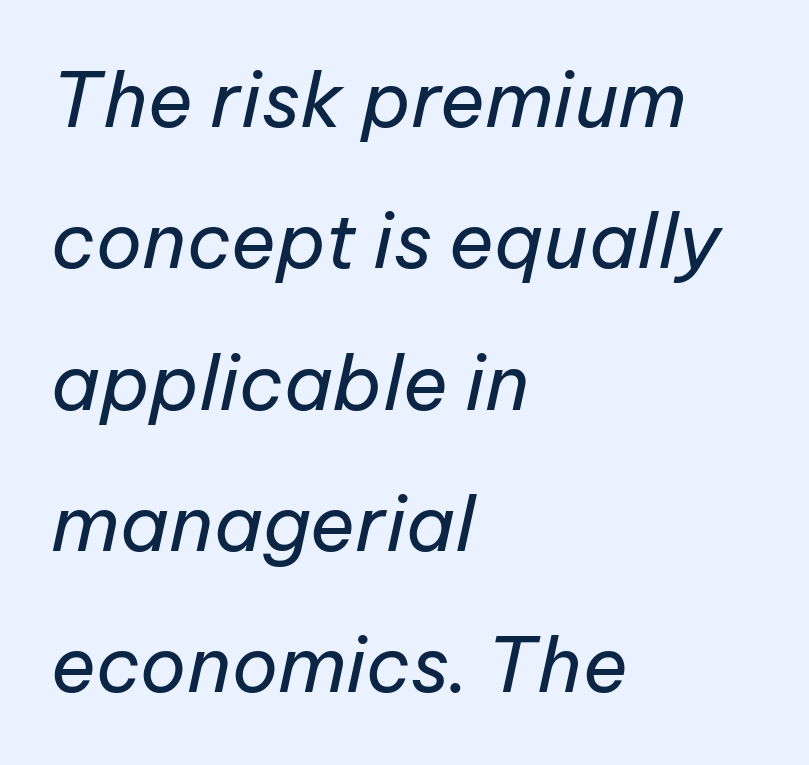
Q: Is the text bold? A: No.
Q: Is the text italic (slanted)? A: Yes, it leans right by about 12 degrees.
Q: Is the text underlined? A: No.
Q: How is the paragraph aligned? A: Left-aligned.
Q: Is the spacing between letters normal or unusually wide? A: Normal.
Q: Width (condensed, normal, or wide)? A: Normal.
Q: Stroke contrast? A: Low.
Q: x-height? A: Medium.
Q: Monospaced? A: No.
